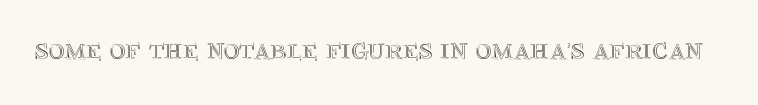
Italic: no, the glyphs are upright roman. Here the designer chose a conventional face with non-uniform glyph widths. Inter-character spacing is left at the font's built-in metrics. Lines of text with bare space underneath.
